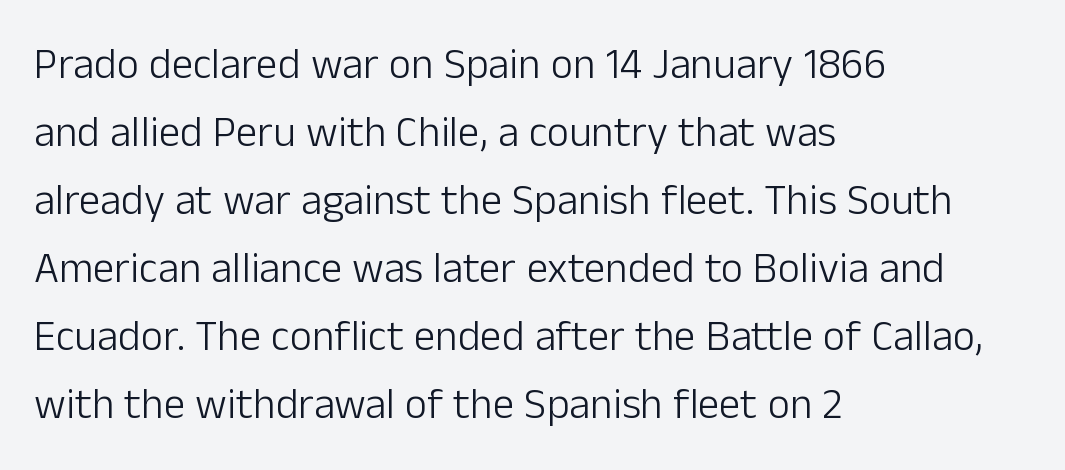
{"serif": "no", "italic": "no", "bold": "no", "weight": "light", "width": "normal", "stroke_contrast": "low", "x_height": "medium", "monospaced": "no", "underline": "no", "align": "left", "line_spacing": "normal", "line_spacing_ratio": 1.58, "letter_spacing": "normal", "letter_spacing_em": 0.0, "glyph_px": 43}
